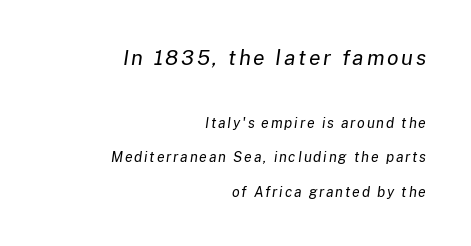
Q: Is the text bold? A: No.
Q: Is the text italic (slanted)? A: Yes, it leans right by about 8 degrees.
Q: Is the text underlined? A: No.
Q: How is the paragraph aligned? A: Right-aligned.
Q: Is the spacing between lines tight, normal or loose? A: Loose.
Q: Which block of text is set in a larger size, the first (top) or the second (bottom)? A: The first (top) one.
